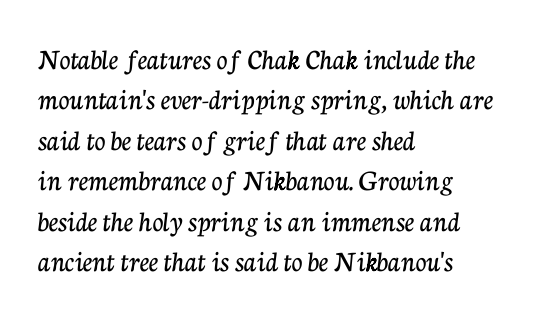
Reading down the block, your eye returns to a fixed left position each line. The zone under the glyphs is completely vacant. The designer went with a serif here, giving each stem small feet. These lines are rendered in a variable-pitch font. The passage shown stacks its lines at a standard gap.
